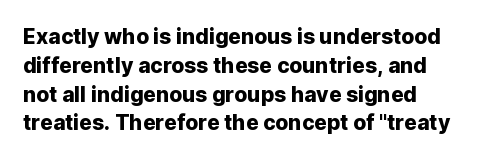
Q: Is the text italic (slanted)? A: No, it is upright.
Q: Is the text underlined? A: No.
Q: Is the spacing between letters normal or unusually wide? A: Normal.
Q: Is the spacing between lines tight, normal or loose? A: Normal.
